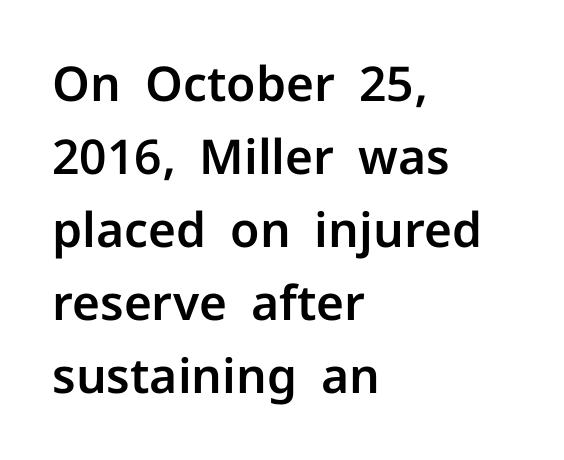
Examine the stroke ends and you'll find no serifs. Descender tails drop into unmarked territory. The letters stand straight up with perfectly vertical stems. Notice how descenders clear the ascenders below comfortably — that's standard leading.
